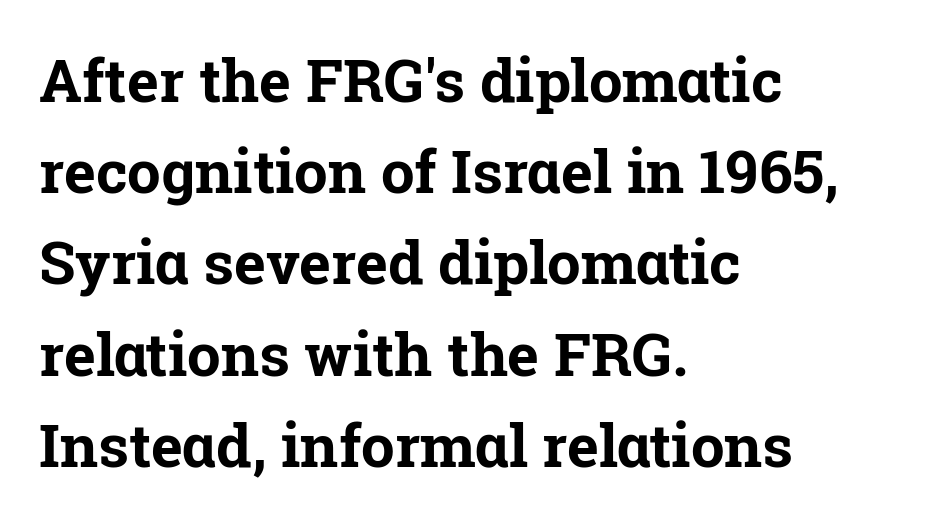
The image shows 60 px bold serif type, upright; set left-aligned, normal line spacing (1.52x), normal letter spacing, not underlined; low stroke contrast and a medium x-height.
